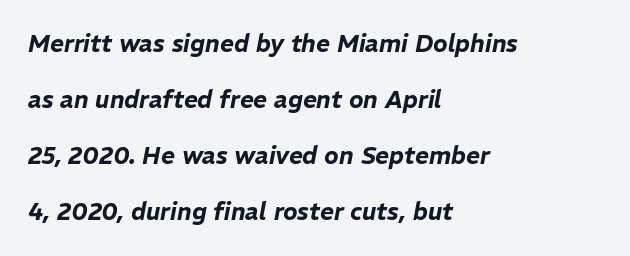
{"italic": "yes", "lean": "right", "slant_degrees": 11, "underline": "no", "align": "left", "line_spacing": "loose", "line_spacing_ratio": 2.34, "letter_spacing": "normal", "letter_spacing_em": 0.0, "glyph_px": 24}
